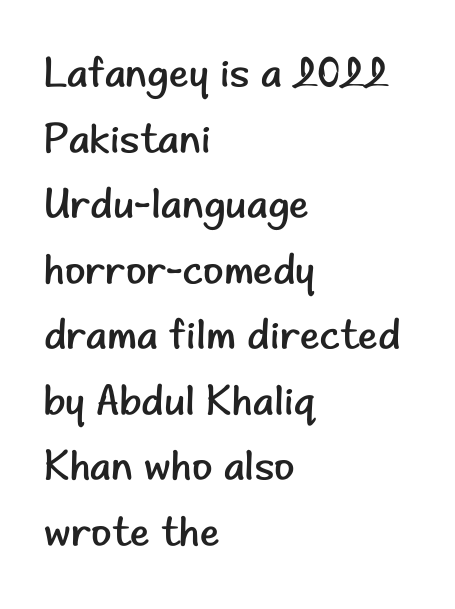
{"serif": "no", "italic": "no", "bold": "no", "weight": "regular", "width": "normal", "stroke_contrast": "low", "x_height": "small", "monospaced": "no", "underline": "no", "align": "left", "line_spacing": "normal", "line_spacing_ratio": 1.56, "letter_spacing": "normal", "letter_spacing_em": 0.0, "glyph_px": 42}
